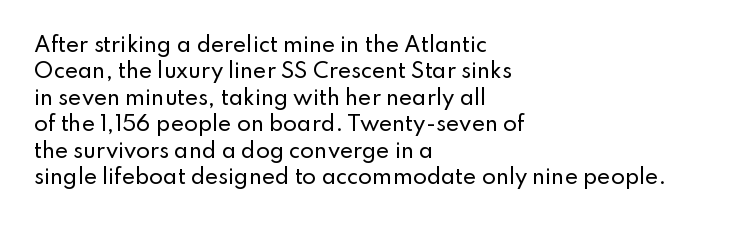
Q: Is the text italic (slanted)? A: No, it is upright.
Q: Is the text underlined? A: No.
Q: How is the paragraph aligned? A: Left-aligned.
Q: Is the spacing between letters normal or unusually wide? A: Normal.
Q: Is the spacing between lines tight, normal or loose? A: Normal.
